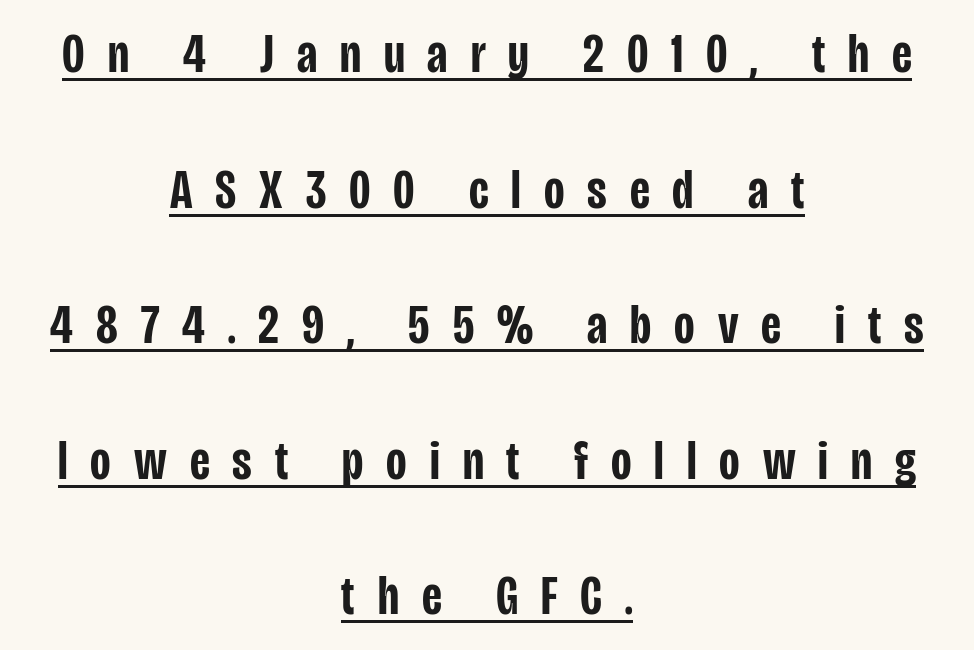
Q: Is the text bold? A: Semi-bold.
Q: Is the text italic (slanted)? A: No, it is upright.
Q: Is the typeface a serif or a sans-serif typeface? A: Sans-serif.
Q: Is the text underlined? A: Yes.
Q: How is the paragraph aligned? A: Centered.
Q: Is the spacing between letters normal or unusually wide? A: Unusually wide.
Q: Is the spacing between lines tight, normal or loose? A: Loose.
Q: Width (condensed, normal, or wide)? A: Condensed.
Q: Stroke contrast? A: Low.
Q: x-height? A: Large.
Q: Monospaced? A: No.
